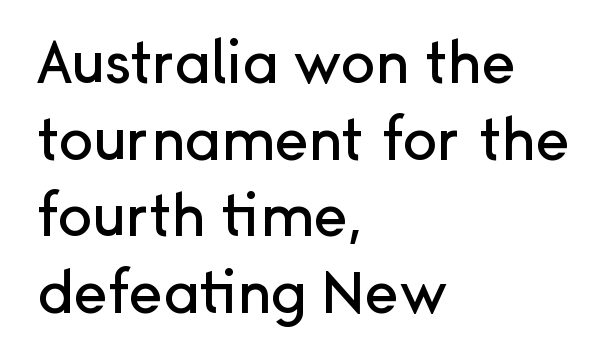
The image shows 58 px sans-serif type, upright; set left-aligned, normal line spacing (1.32x), normal letter spacing, not underlined; low stroke contrast and a medium x-height.
